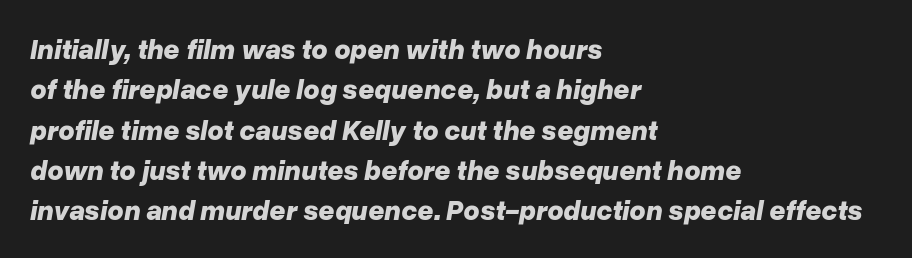
The image shows 28 px bold type, italic (leaning right); set left-aligned, normal line spacing (1.44x), normal letter spacing, not underlined; low stroke contrast and a medium x-height.
